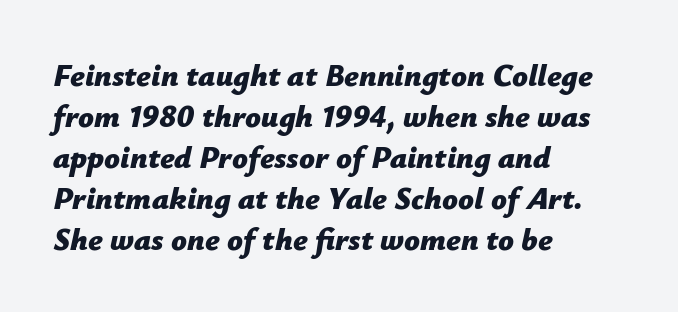
Q: Is the text bold? A: Yes.
Q: Is the text italic (slanted)? A: Yes, it leans right by about 12 degrees.
Q: Is the text underlined? A: No.
Q: How is the paragraph aligned? A: Left-aligned.
Q: Is the spacing between letters normal or unusually wide? A: Normal.
Q: Is the spacing between lines tight, normal or loose? A: Normal.
Q: Width (condensed, normal, or wide)? A: Normal.
Q: Stroke contrast? A: Low.
Q: x-height? A: Medium.
Q: Monospaced? A: No.
